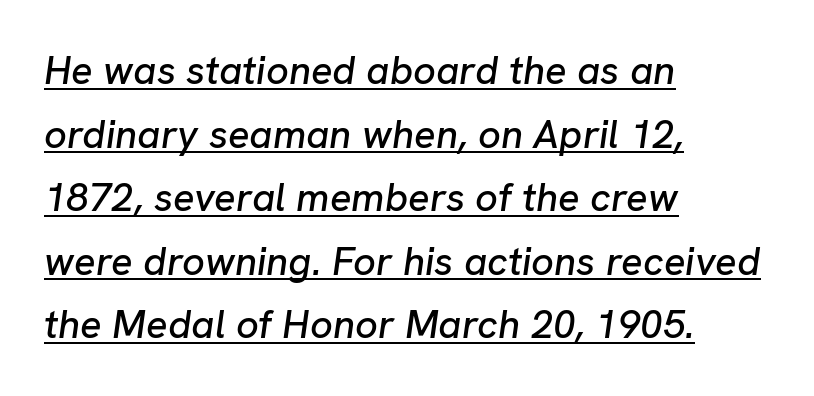
The image shows 40 px text type, italic (leaning right); set left-aligned, normal line spacing (1.59x), normal letter spacing, underlined; low stroke contrast and a medium x-height.
